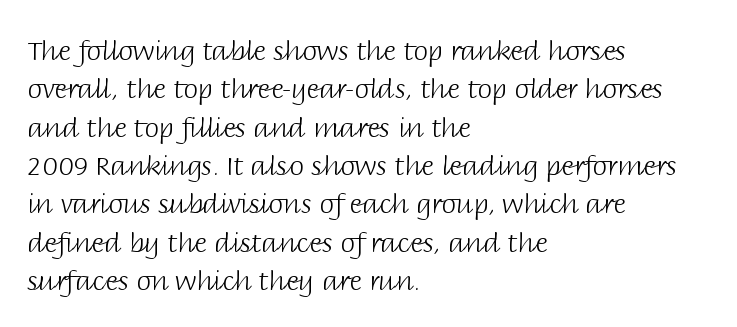
{"italic": "no", "bold": "no", "underline": "no", "align": "left", "line_spacing": "normal", "line_spacing_ratio": 1.42, "letter_spacing": "normal", "letter_spacing_em": 0.0, "glyph_px": 27}
